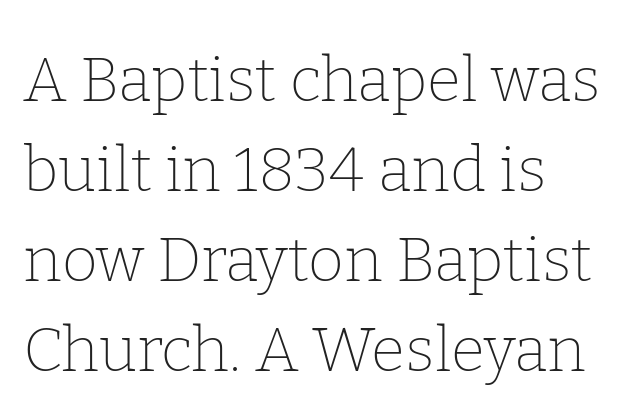
{"serif": "yes", "italic": "no", "bold": "no", "weight": "thin", "width": "normal", "stroke_contrast": "low", "x_height": "medium", "monospaced": "no", "underline": "no", "align": "left", "line_spacing": "normal", "line_spacing_ratio": 1.45, "letter_spacing": "normal", "letter_spacing_em": 0.0, "glyph_px": 62}
